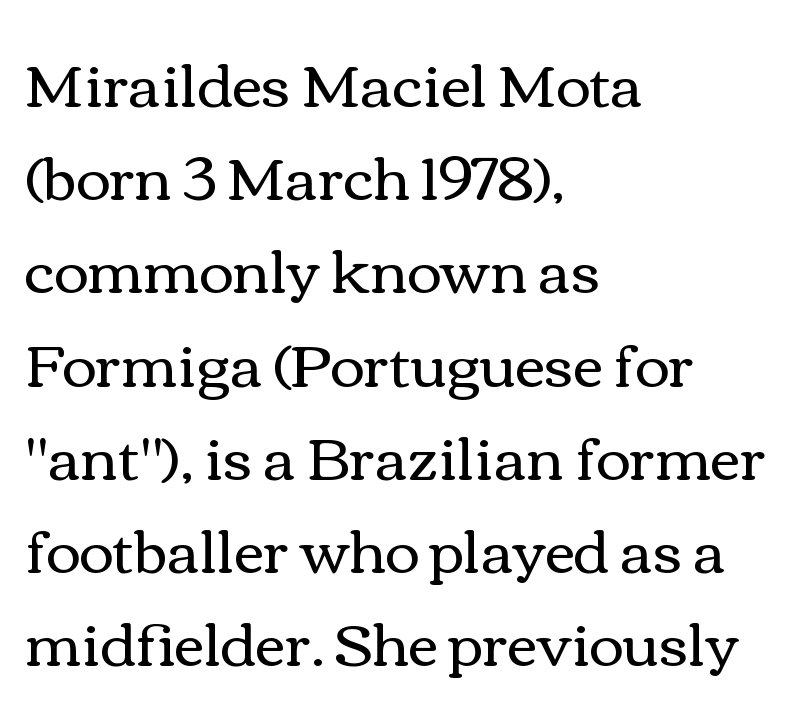
If you drew a line through each stem, it would be perfectly vertical. The rendering uses natural spacing where letterforms have individual widths. Nobody touched the tracking dial on this one. Normally led — the rows are evenly, conventionally spaced. Stroke mass is kept to a normal reading level or below. All the whitespace from short lines collects on the right.
